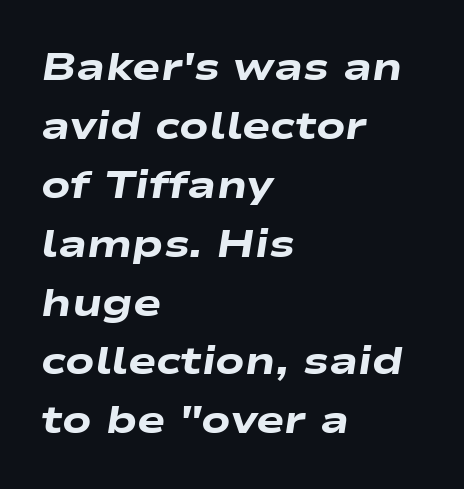
Q: Is the text bold? A: Yes.
Q: Is the text italic (slanted)? A: Yes, it leans right by about 9 degrees.
Q: Is the text underlined? A: No.
Q: How is the paragraph aligned? A: Left-aligned.
Q: Is the spacing between letters normal or unusually wide? A: Normal.
Q: Is the spacing between lines tight, normal or loose? A: Normal.
Q: Width (condensed, normal, or wide)? A: Wide.
Q: Stroke contrast? A: Low.
Q: x-height? A: Medium.
Q: Monospaced? A: No.
